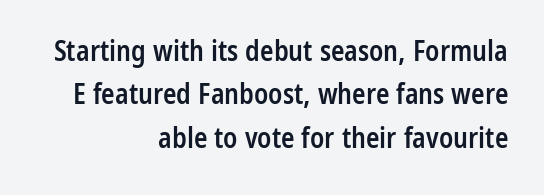
Each letter's strokes conclude bluntly, with no projecting serifs. Nobody drew a line under any word here. Firm but not heavy-handed strokes: this text is semibold. Every stem runs plumb, perpendicular to the baseline. Compared with typical paragraphs, the rows here are spaced about the same. The paragraph shown leans on its right margin.
